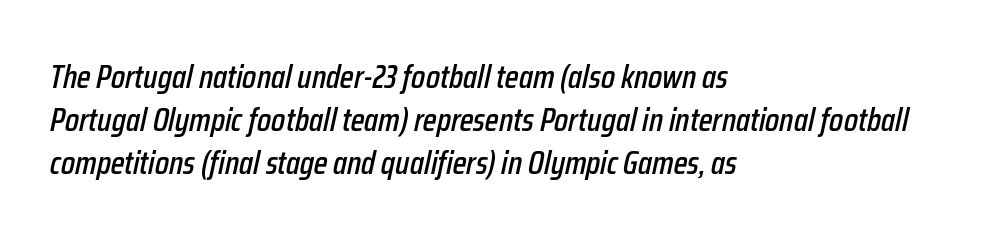
Q: Is the text italic (slanted)? A: Yes, it leans right by about 12 degrees.
Q: Is the text underlined? A: No.
Q: How is the paragraph aligned? A: Left-aligned.
Q: Is the spacing between letters normal or unusually wide? A: Normal.
Q: Is the spacing between lines tight, normal or loose? A: Normal.
Q: Width (condensed, normal, or wide)? A: Condensed.
Q: Stroke contrast? A: Low.
Q: x-height? A: Medium.
Q: Monospaced? A: No.
